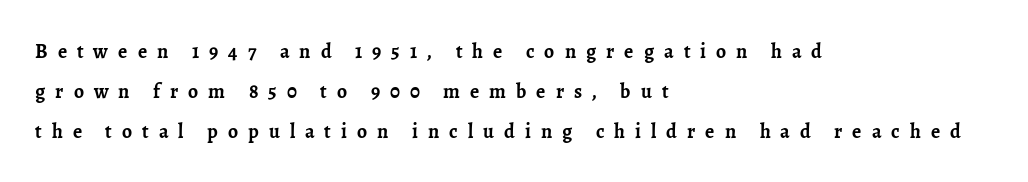
Q: Is the text bold? A: Yes.
Q: Is the text italic (slanted)? A: No, it is upright.
Q: Is the text underlined? A: No.
Q: How is the paragraph aligned? A: Left-aligned.
Q: Is the spacing between letters normal or unusually wide? A: Unusually wide.
Q: Is the spacing between lines tight, normal or loose? A: Loose.
